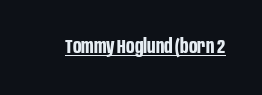
Q: Is the text bold? A: Yes.
Q: Is the text italic (slanted)? A: No, it is upright.
Q: Is the text underlined? A: Yes.
Q: Is the spacing between letters normal or unusually wide? A: Normal.
